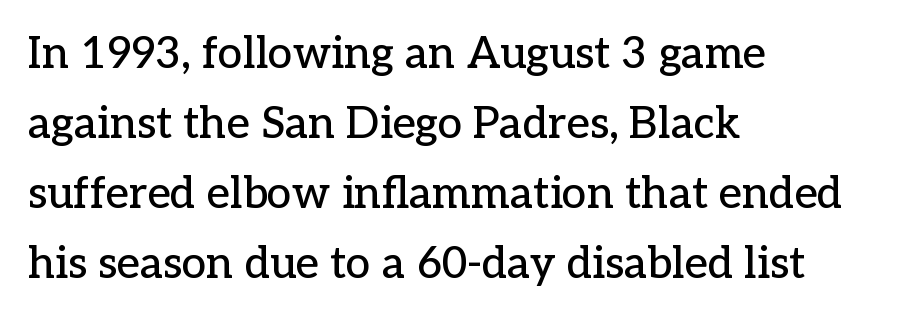
The image shows 44 px serif type, upright; set left-aligned, normal line spacing (1.59x), normal letter spacing, not underlined; low stroke contrast and a medium x-height.
